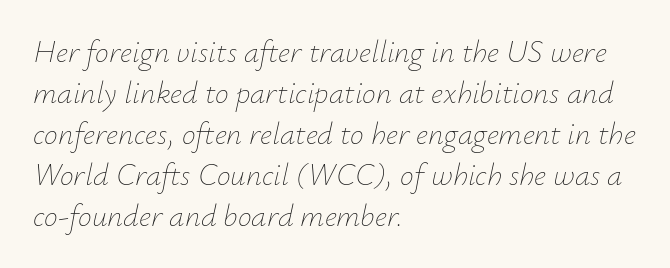
Visually the block forms a straight wall on the left and a jagged coastline on the right. This is not heavy type; no bold has been used. This rendering features lettering with no underline. How would I describe the line gaps? Plain and ordinary. Inter-character spacing is left at the font's built-in metrics.
